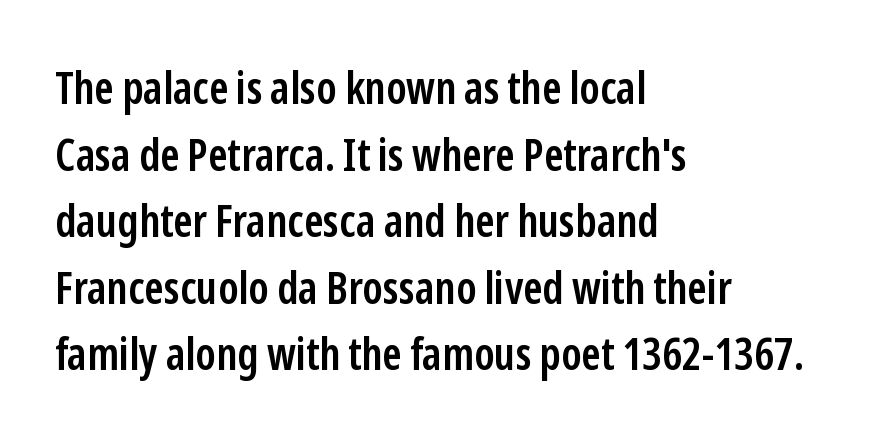
Q: Is the text bold? A: Semi-bold.
Q: Is the text italic (slanted)? A: No, it is upright.
Q: Is the typeface a serif or a sans-serif typeface? A: Sans-serif.
Q: Is the text underlined? A: No.
Q: How is the paragraph aligned? A: Left-aligned.
Q: Is the spacing between letters normal or unusually wide? A: Normal.
Q: Is the spacing between lines tight, normal or loose? A: Normal.
Q: Width (condensed, normal, or wide)? A: Condensed.
Q: Stroke contrast? A: Low.
Q: x-height? A: Medium.
Q: Monospaced? A: No.
